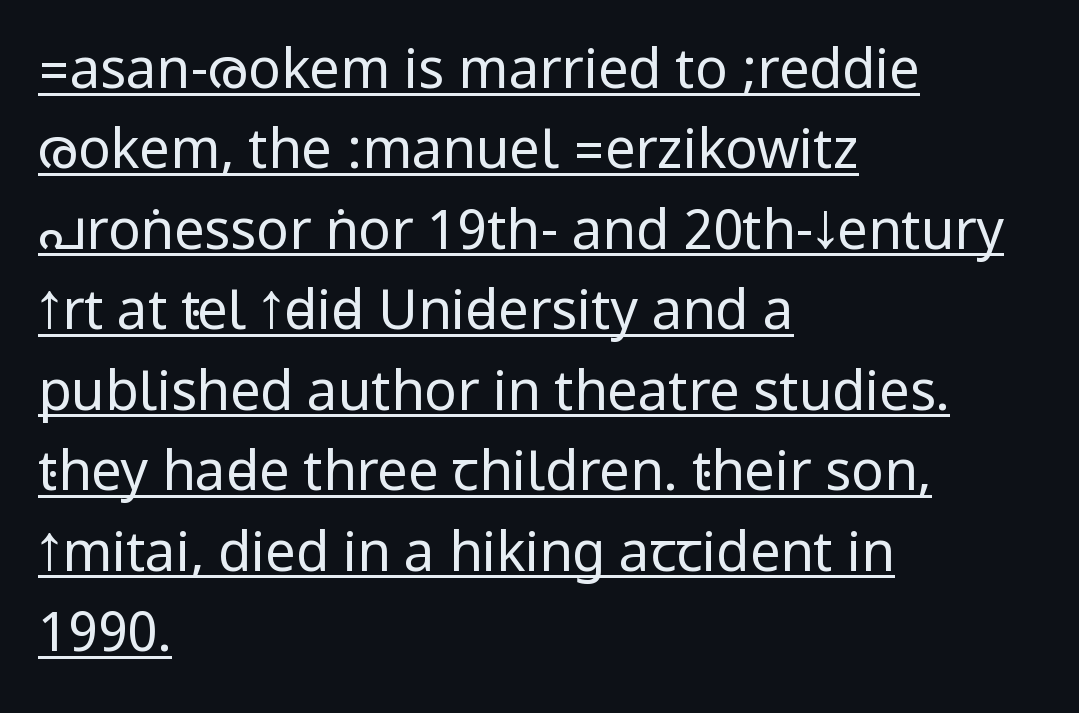
Caption: standard tracking, unaltered. This sample uses an upright cut, with every glyph sitting square on the baseline. Letterform terminals end flat and unadorned throughout the passage. No letter is thick-stroked: the sample isn't bold. Baseline-to-baseline distance is the conventional proportion of letter height.
